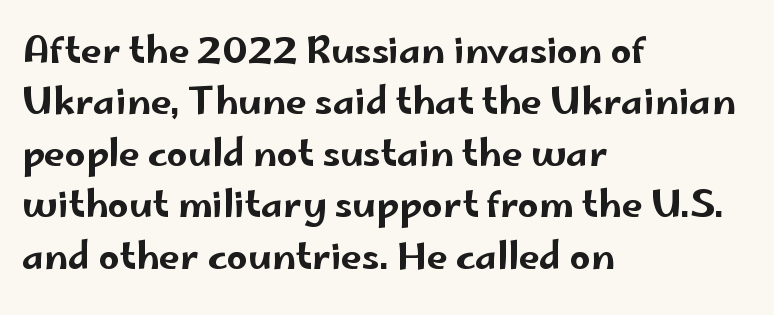
{"serif": "no", "italic": "no", "width": "wide", "stroke_contrast": "low", "x_height": "small", "monospaced": "no", "underline": "no", "align": "left", "line_spacing": "normal", "line_spacing_ratio": 1.39, "letter_spacing": "normal", "letter_spacing_em": 0.0, "glyph_px": 37}
